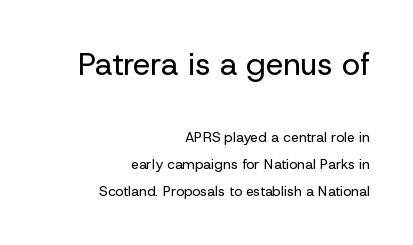
Airy leading. Nope, not italic — everything's standing straight. There is no visible air inserted between adjacent glyphs. Proportional: the letters do not fall into vertical columns. The face used here appears at its bigger size in the upper chunk.
